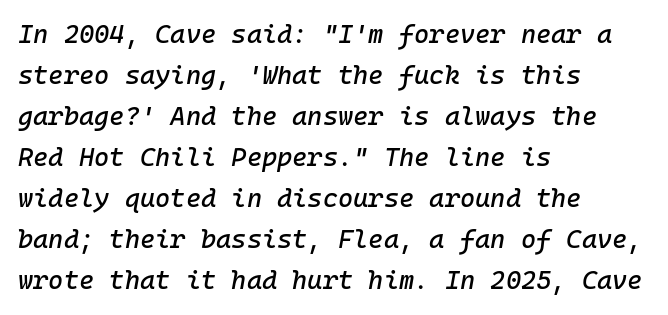
{"italic": "yes", "lean": "right", "slant_degrees": 10, "underline": "no", "align": "left", "line_spacing": "normal", "line_spacing_ratio": 1.58, "letter_spacing": "normal", "letter_spacing_em": 0.0, "glyph_px": 26}
